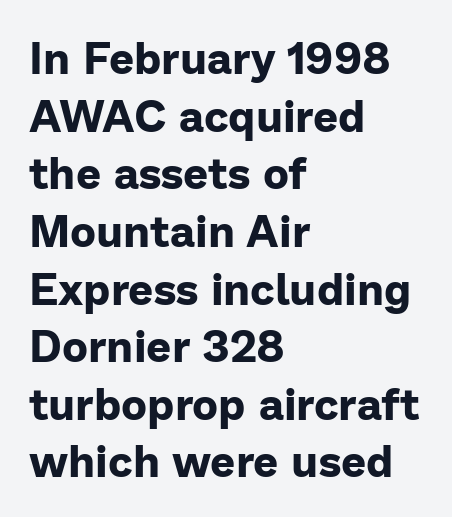
The lettering holds an erect, upright posture throughout. What stands out about the letter spacing? Nothing — it is the standard amount. The passage shown is typed in a proportional face where columns would drift. The strip under each line holds only bare page.
